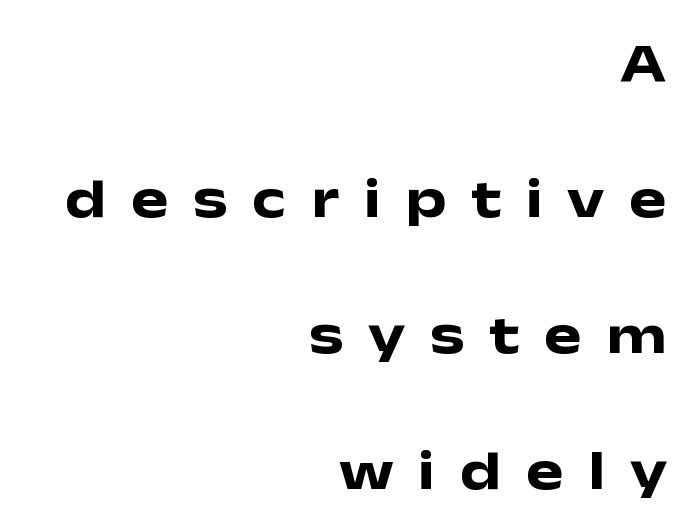
Q: Is the text bold? A: Yes.
Q: Is the text italic (slanted)? A: No, it is upright.
Q: Is the typeface a serif or a sans-serif typeface? A: Sans-serif.
Q: Is the text underlined? A: No.
Q: How is the paragraph aligned? A: Right-aligned.
Q: Is the spacing between letters normal or unusually wide? A: Unusually wide.
Q: Is the spacing between lines tight, normal or loose? A: Loose.
Q: Width (condensed, normal, or wide)? A: Wide.
Q: Stroke contrast? A: Low.
Q: x-height? A: Medium.
Q: Monospaced? A: No.
